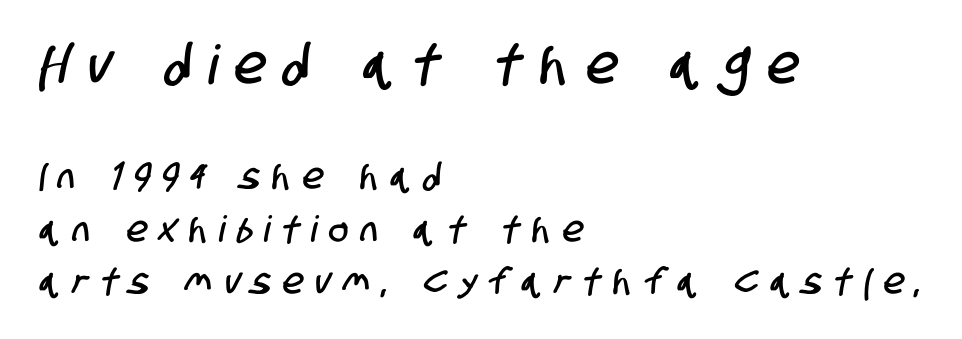
The image shows 54 px condensed sans-serif type; set left-aligned, normal line spacing (1.45x), unusually wide letter spacing (+0.35 em), not underlined; the first (top) block is 1.5x larger; low stroke contrast and a large x-height.
